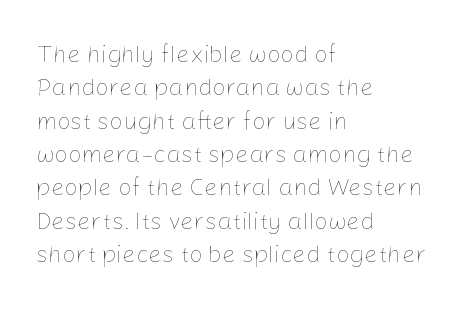
The image shows 24 px text type, upright; set left-aligned, normal line spacing (1.39x), normal letter spacing, not underlined.
